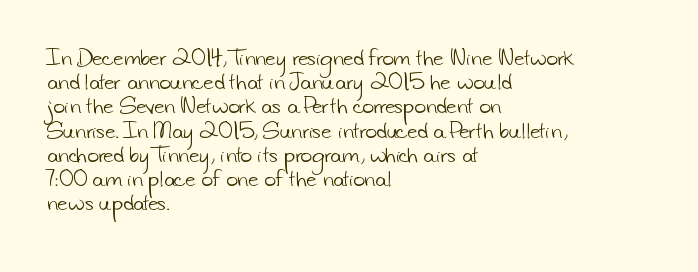
The strokes are not fattened; the text isn't bold. Default kerning and tracking; the words read as compact shapes. One-word summary of the alignment: left. Check under the words: just untouched page.
